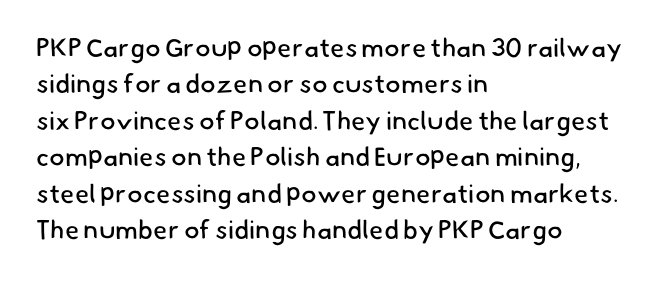
The image shows 26 px text type; set left-aligned, normal line spacing (1.4x), normal letter spacing, not underlined.
